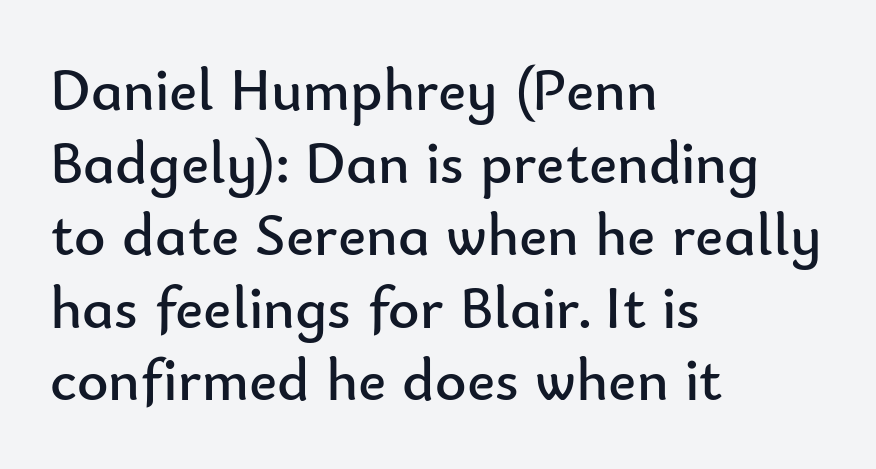
Q: Is the text bold? A: No.
Q: Is the text italic (slanted)? A: No, it is upright.
Q: Is the typeface a serif or a sans-serif typeface? A: Sans-serif.
Q: Is the text underlined? A: No.
Q: How is the paragraph aligned? A: Left-aligned.
Q: Is the spacing between letters normal or unusually wide? A: Normal.
Q: Width (condensed, normal, or wide)? A: Normal.
Q: Stroke contrast? A: Low.
Q: x-height? A: Small.
Q: Monospaced? A: No.
